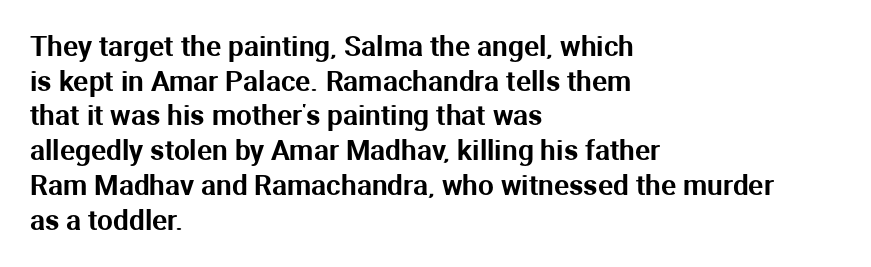
Q: Is the text italic (slanted)? A: No, it is upright.
Q: Is the typeface a serif or a sans-serif typeface? A: Sans-serif.
Q: Is the text underlined? A: No.
Q: How is the paragraph aligned? A: Left-aligned.
Q: Is the spacing between letters normal or unusually wide? A: Normal.
Q: Width (condensed, normal, or wide)? A: Normal.
Q: Stroke contrast? A: Medium.
Q: x-height? A: Medium.
Q: Monospaced? A: No.
